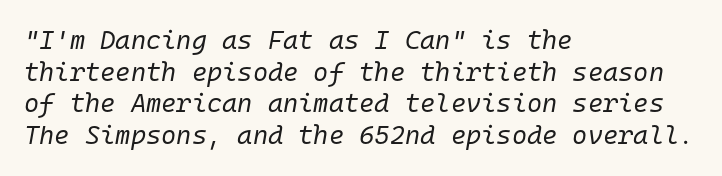
{"italic": "yes", "lean": "right", "slant_degrees": 10, "bold": "no", "underline": "no", "align": "left", "line_spacing_ratio": 1.22, "letter_spacing": "normal", "letter_spacing_em": 0.0, "glyph_px": 26}
